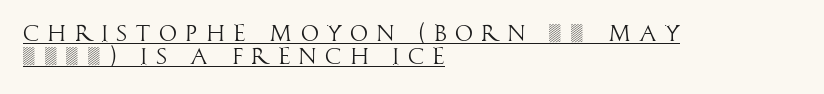
The image shows 23 px text type, upright; set left-aligned, tight line spacing (1.01x), unusually wide letter spacing (+0.36 em), underlined.
